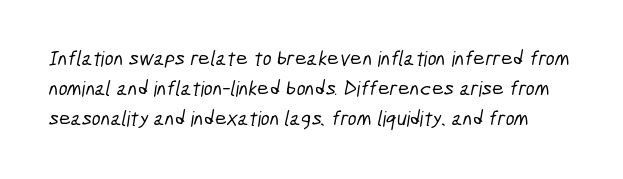
{"underline": "no", "line_spacing": "normal", "line_spacing_ratio": 1.43, "letter_spacing": "normal", "letter_spacing_em": 0.0, "glyph_px": 21}
